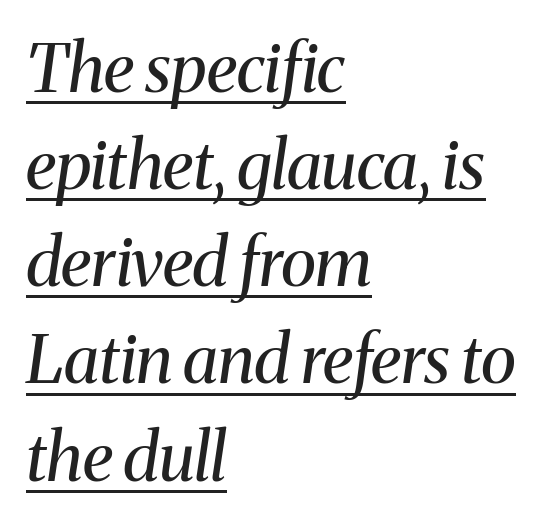
The image shows 67 px regular-weight serif type, italic (leaning right); set left-aligned, normal line spacing (1.45x), normal letter spacing, underlined; medium stroke contrast and a medium x-height.
